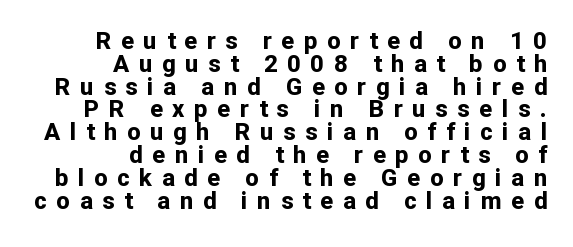
The image shows 24 px bold type, upright; set right-aligned, tight line spacing (0.95x), unusually wide letter spacing (+0.4 em), not underlined.
